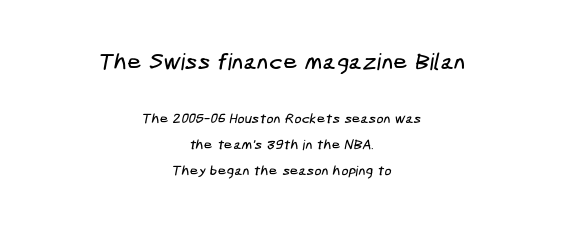
The image shows 23 px text type; set centered, line spacing 1.85x, normal letter spacing, not underlined; the first (top) block is 1.64x larger.
